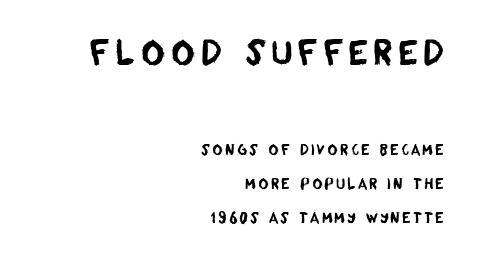
A typesetter would label this face a sans. The letters advance in unequal steps, a hallmark of proportional type. Note: larger setting up top, smaller setting below. This block would shrink considerably if given ordinary leading; it's expanded now.
